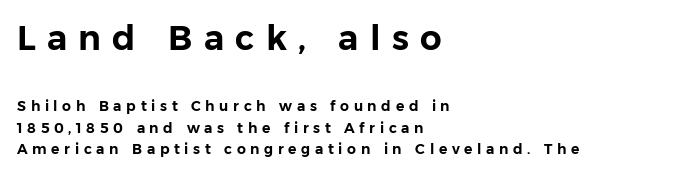
The image shows 34 px sans-serif type, upright; set left-aligned, normal line spacing (1.55x), unusually wide letter spacing (+0.33 em), not underlined; the first (top) block is 2.43x larger; low stroke contrast and a medium x-height.
